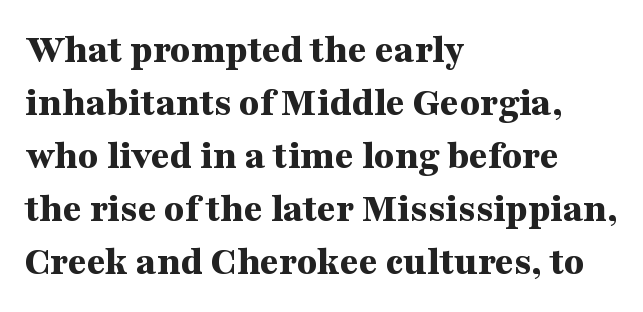
You could not count columns in this text — the font is proportionally spaced. Lines of text with bare space underneath. How heavy is the stroke? Heavy — this is a bold. Tall strokes in this sample are plumb rather than angled. Regarding leading, the lines here are spaced in the standard way.
